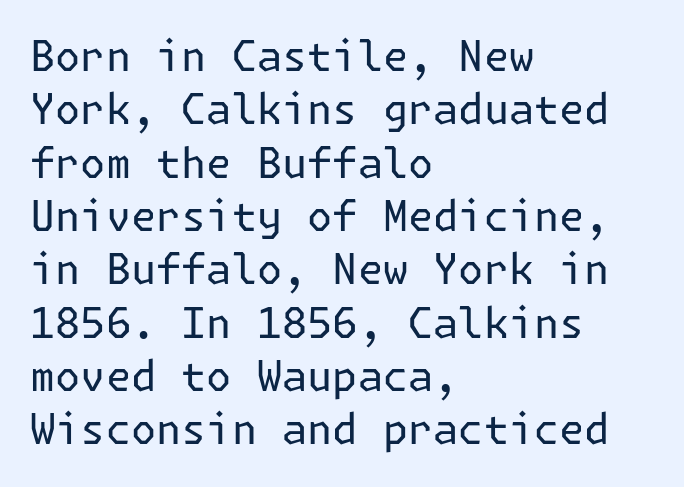
Is this a sans? Yes — the strokes have no serifs. This is not heavy type; no bold has been used. The passage shown stacks its lines at a standard gap. This rendering features lettering with no underline. The type is set solid horizontally, with unmodified tracking. No italicization has been applied; the sample stays upright.
